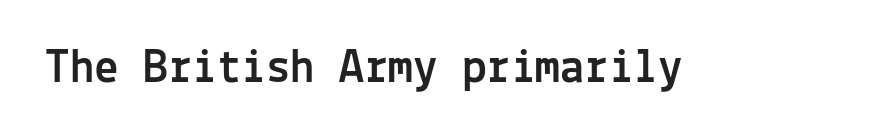
Every character here occupies the same horizontal width, giving the sample a typewriter-like rhythm. Italic: no, the glyphs are upright roman. Note: no serifs on the glyphs. Quick note: underline off. Nobody touched the tracking dial on this one.
